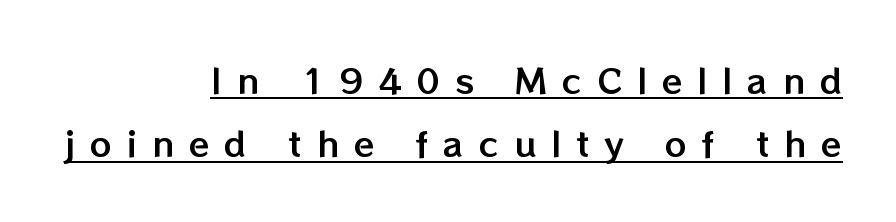
The image shows 34 px text type, upright; set right-aligned, line spacing 1.86x, unusually wide letter spacing (+0.44 em), underlined; low stroke contrast and a medium x-height.
